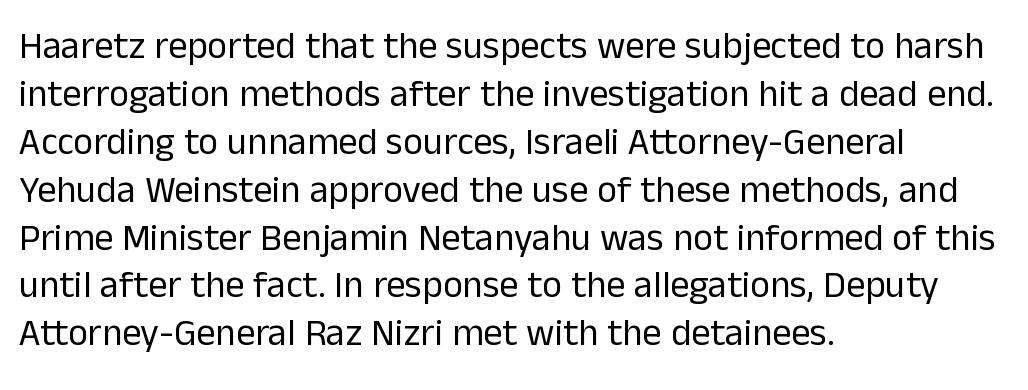
Vertical strokes here are truly vertical. Here the designer chose a conventional face with non-uniform glyph widths. A light-to-regular cut is what we see here. If you drew a ruler down the left edge, every line would touch it. The rendering keeps characters at their native spacing. Check where the strokes stop: nothing finishes them off — pure sans.
